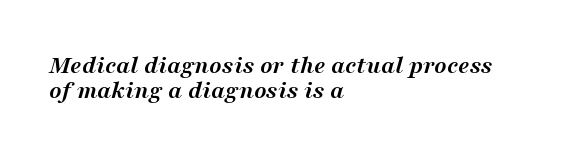
Q: Is the text bold? A: Yes.
Q: Is the text italic (slanted)? A: Yes, it leans right by about 16 degrees.
Q: Is the text underlined? A: No.
Q: How is the paragraph aligned? A: Left-aligned.
Q: Is the spacing between letters normal or unusually wide? A: Normal.
Q: Is the spacing between lines tight, normal or loose? A: Tight.
